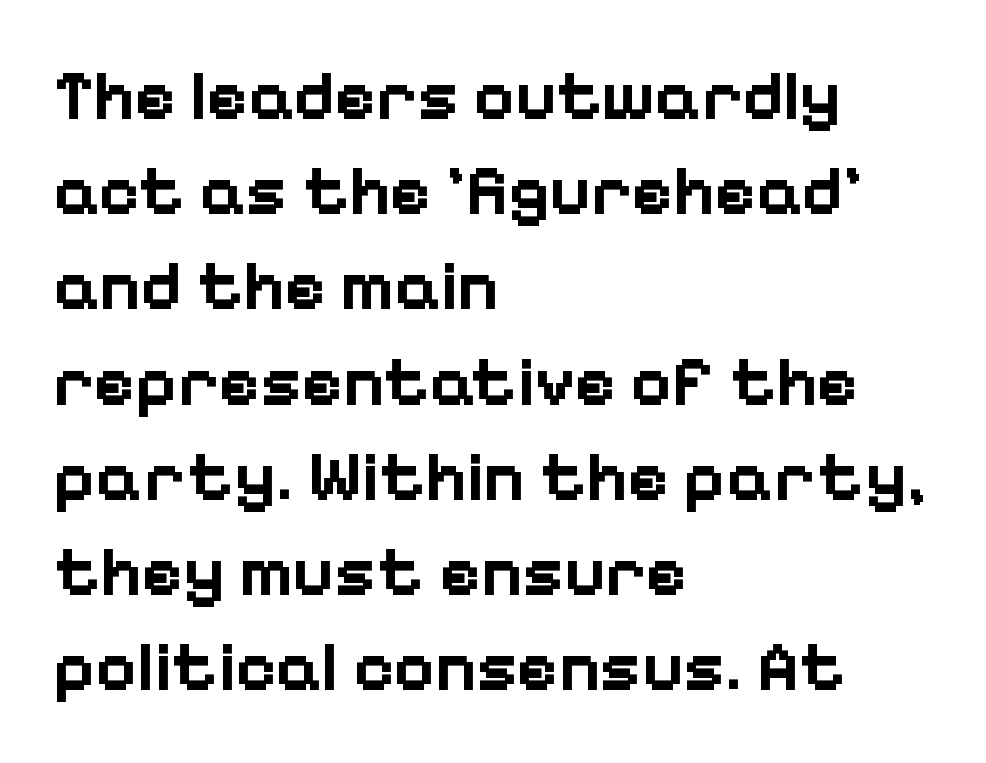
Is this a fixed-width face? No — the glyphs have proportional, varying widths. I'd call this a sans setting — the letters go barefoot. Quick note: underline off. Style check: upright. Summary of vertical rhythm: regular, with standard interline spacing.
